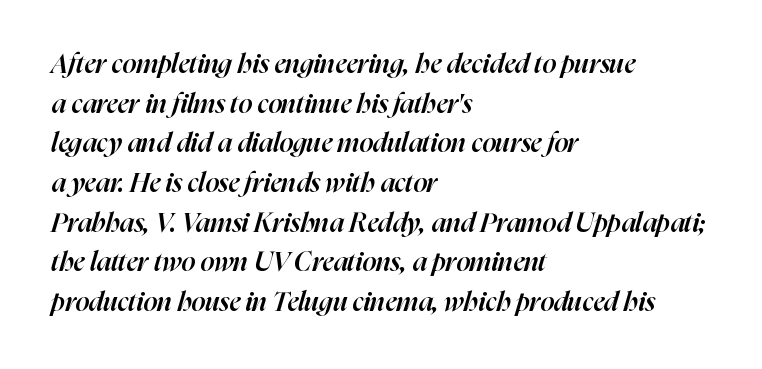
Q: Is the text bold? A: Semi-bold.
Q: Is the text italic (slanted)? A: Yes, it leans right by about 16 degrees.
Q: Is the text underlined? A: No.
Q: How is the paragraph aligned? A: Left-aligned.
Q: Is the spacing between letters normal or unusually wide? A: Normal.
Q: Is the spacing between lines tight, normal or loose? A: Normal.
